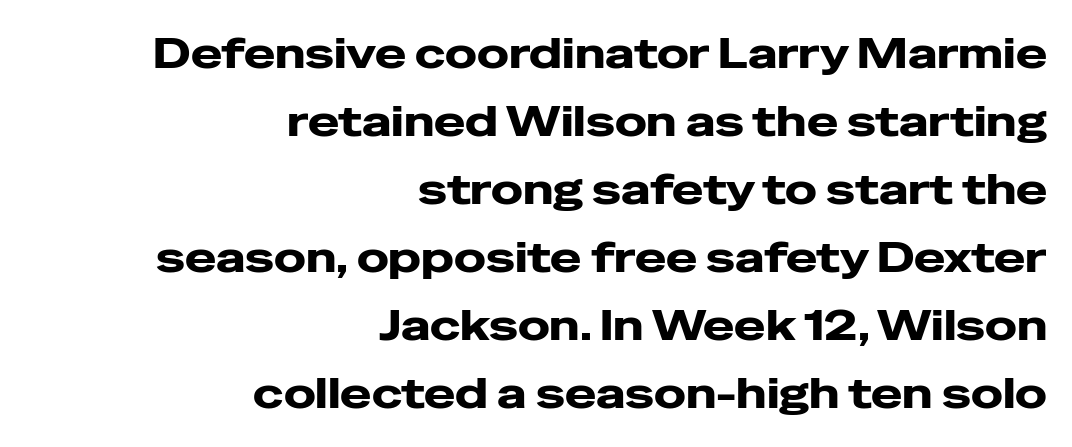
Has an underline been added? It has not. Leading matches the norm, producing a regular column. The face used here is a sans, in the tradition of grotesques and geometrics. You can tell it's not italic because the verticals are truly vertical. The type is set solid horizontally, with unmodified tracking. A typesetter would call this proportional, since set widths differ per character.
